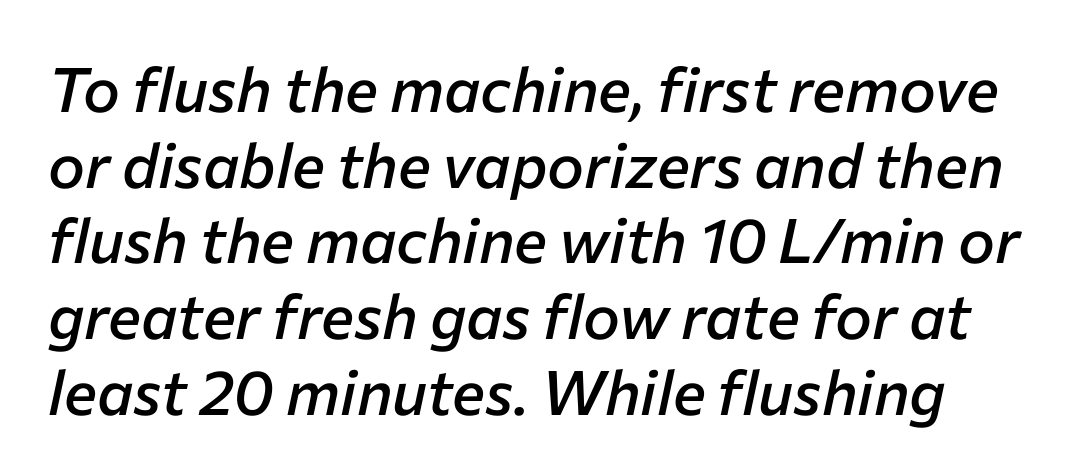
A typesetter would mark this as italic. Think of a printed novel: that variable character pitch is what you see here. A typesetter would call this zero additional tracking. The glyphs are unaccompanied by any horizontal stroke below them. This is moderately heavy type, rendered in semibold.
